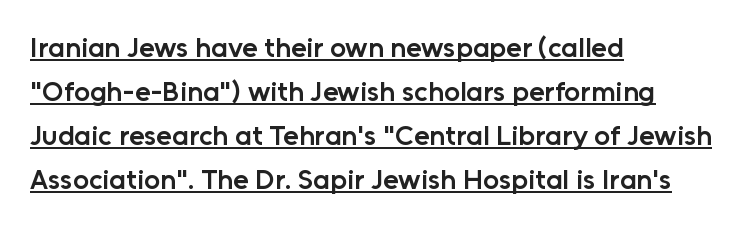
The image shows 28 px semibold sans-serif type, upright; set left-aligned, normal line spacing (1.57x), normal letter spacing, underlined; low stroke contrast and a medium x-height.
